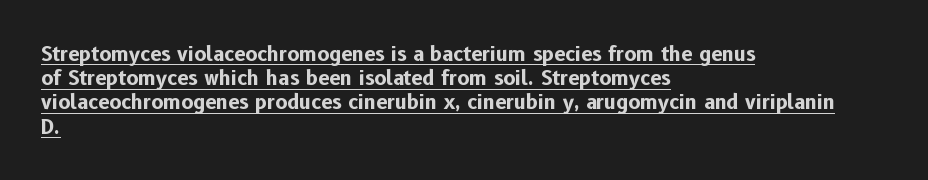
Q: Is the text bold? A: Yes.
Q: Is the text italic (slanted)? A: No, it is upright.
Q: Is the text underlined? A: Yes.
Q: How is the paragraph aligned? A: Left-aligned.
Q: Is the spacing between letters normal or unusually wide? A: Normal.
